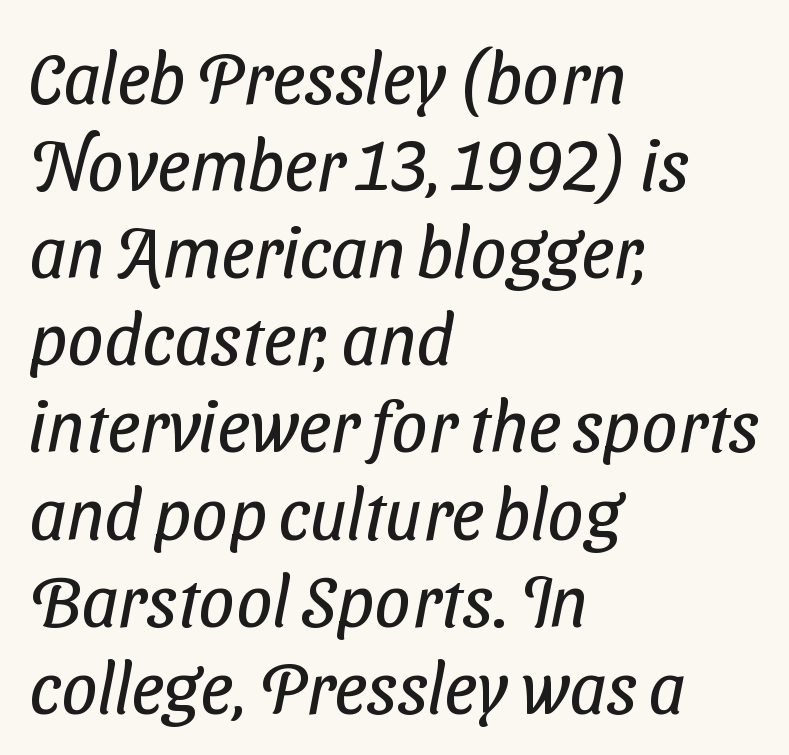
{"serif": "no", "bold": "no", "weight": "regular", "width": "condensed", "stroke_contrast": "low", "x_height": "medium", "monospaced": "no", "underline": "no", "align": "left", "line_spacing_ratio": 1.21, "letter_spacing": "normal", "letter_spacing_em": 0.0, "glyph_px": 72}
